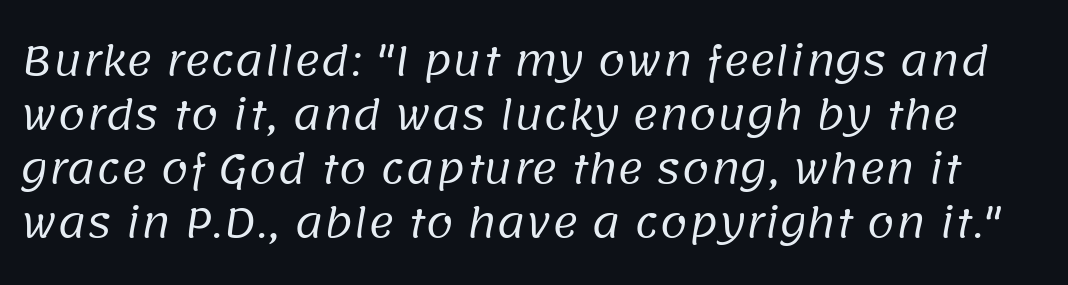
Q: Is the text bold? A: No.
Q: Is the typeface a serif or a sans-serif typeface? A: Sans-serif.
Q: Is the text underlined? A: No.
Q: Is the spacing between letters normal or unusually wide? A: Normal.
Q: Is the spacing between lines tight, normal or loose? A: Normal.
Q: Width (condensed, normal, or wide)? A: Normal.
Q: Stroke contrast? A: Low.
Q: x-height? A: Large.
Q: Monospaced? A: No.
